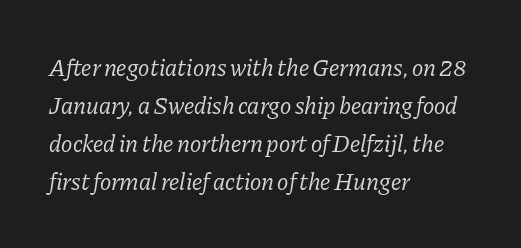
{"italic": "yes", "lean": "right", "slant_degrees": 11, "bold": "no", "underline": "no", "align": "left", "line_spacing": "normal", "line_spacing_ratio": 1.59, "letter_spacing": "normal", "letter_spacing_em": 0.0, "glyph_px": 24}
